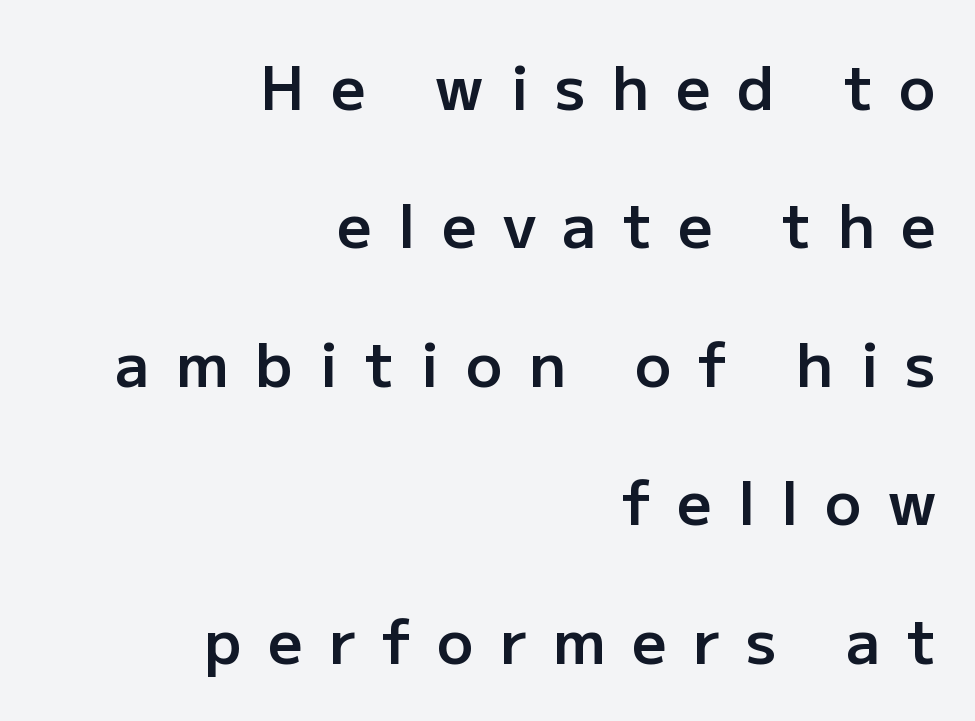
Leading is clearly above the norm, producing a sparse column. A typesetter would call this proportional, since set widths differ per character. Lines of text with bare space underneath. Casual observation: everything's shoved over to the right.
